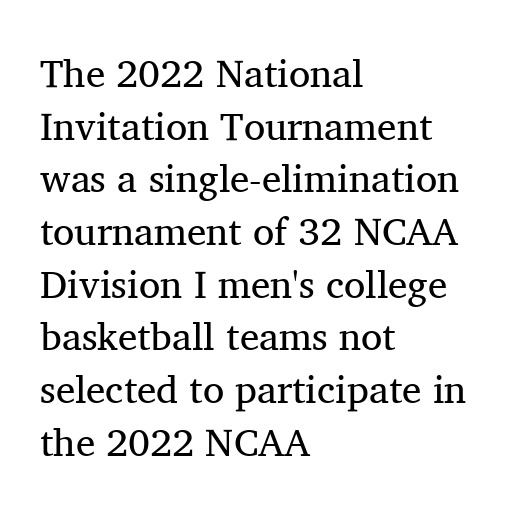
A quiet, ordinary-to-light weight characterises the typeface. Unmarked baselines from the first word to the last. This sample has the flowing, uneven cadence of proportional lettering. The typeface chosen for these lines features serifs. Ordinary non-slanted type is in use.
